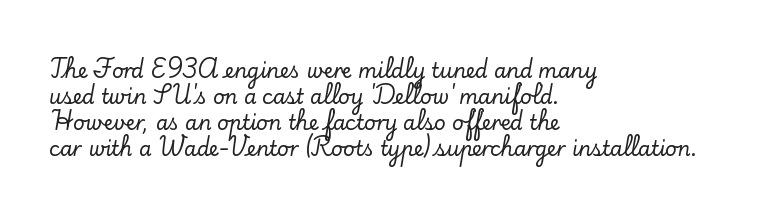
The letterforms sit shoulder to shoulder at normal distance. The lines in this sample share a left origin and differ only in where they stop. Lines of text with bare space underneath. This sample keeps an unexceptional amount of space between lines.
